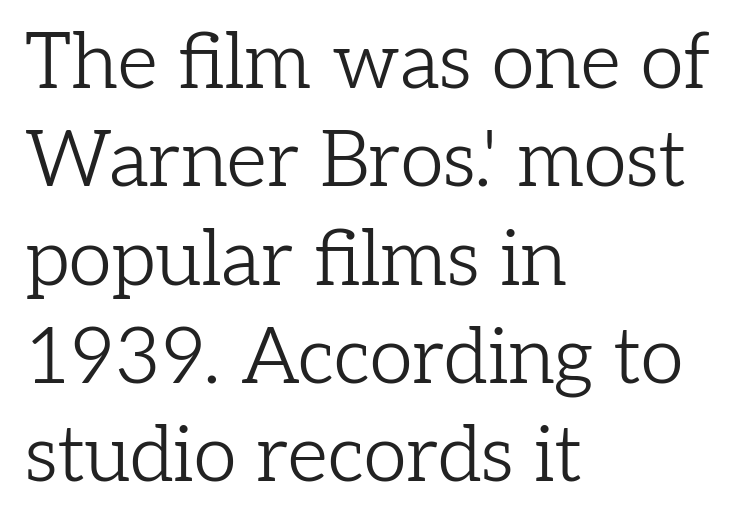
Q: Is the text bold? A: No.
Q: Is the text italic (slanted)? A: No, it is upright.
Q: Is the typeface a serif or a sans-serif typeface? A: Serif.
Q: Is the text underlined? A: No.
Q: How is the paragraph aligned? A: Left-aligned.
Q: Is the spacing between letters normal or unusually wide? A: Normal.
Q: Is the spacing between lines tight, normal or loose? A: Normal.
Q: Width (condensed, normal, or wide)? A: Normal.
Q: Stroke contrast? A: Low.
Q: x-height? A: Medium.
Q: Monospaced? A: No.
